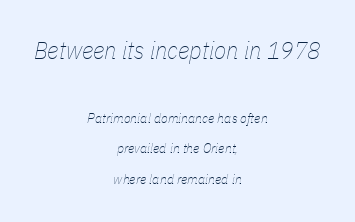
The image shows 25 px text type, italic (leaning right); set centered, loose line spacing (2.19x), normal letter spacing, not underlined; the first (top) block is 1.79x larger.
